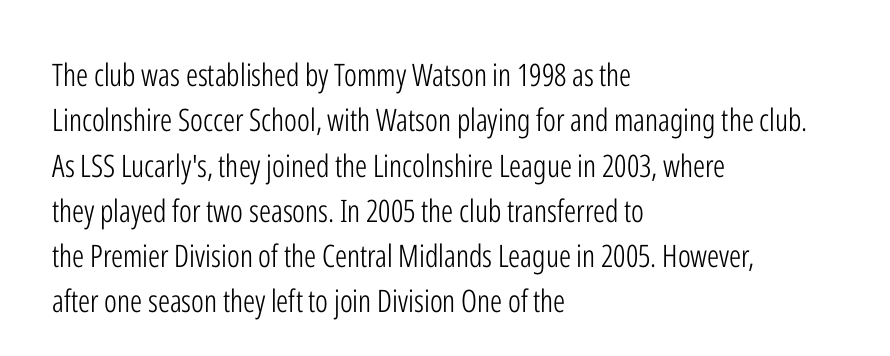
The image shows 31 px light, condensed sans-serif type, upright; set left-aligned, normal line spacing (1.46x), normal letter spacing, not underlined; low stroke contrast and a medium x-height.
